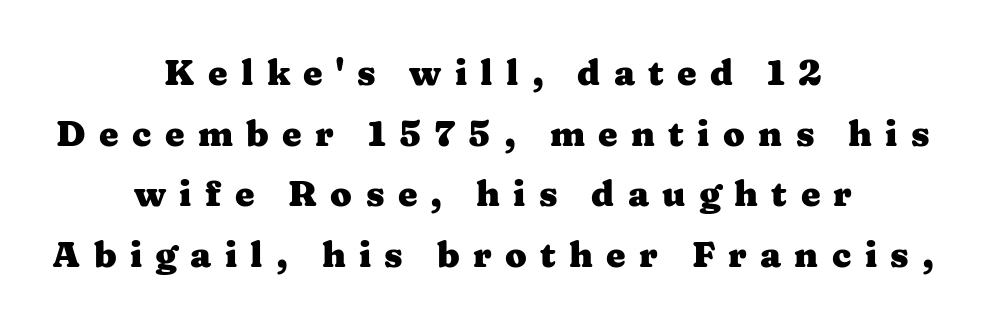
{"serif": "yes", "italic": "no", "bold": "yes", "weight": "heavy", "width": "wide", "stroke_contrast": "medium", "x_height": "medium", "monospaced": "no", "underline": "no", "align": "center", "line_spacing_ratio": 1.73, "letter_spacing": "wide", "letter_spacing_em": 0.38, "glyph_px": 35}
